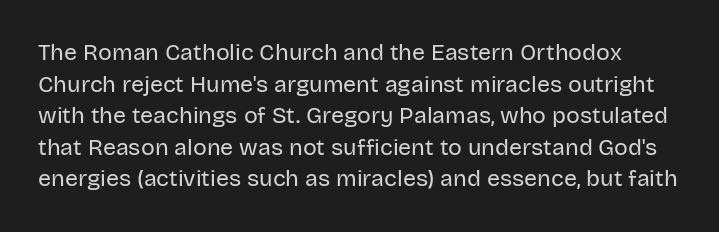
{"italic": "no", "bold": "no", "underline": "no", "line_spacing": "normal", "line_spacing_ratio": 1.37, "letter_spacing": "normal", "letter_spacing_em": 0.0, "glyph_px": 23}
